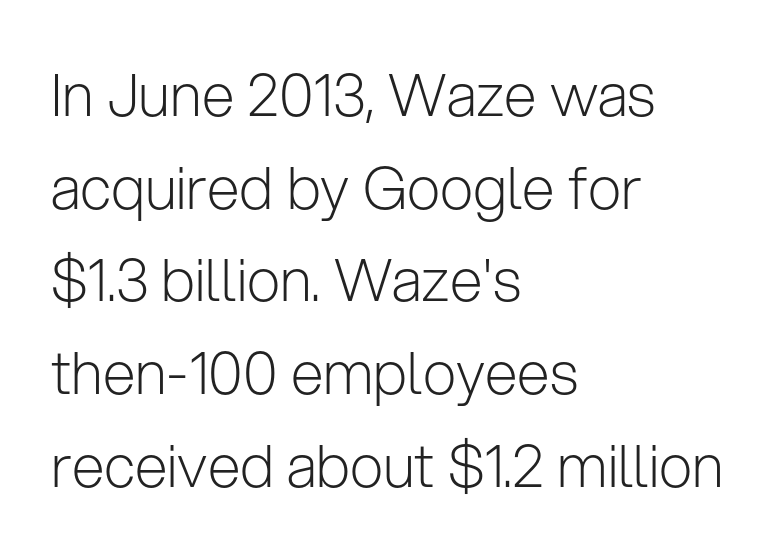
The image shows 59 px light sans-serif type, upright; set left-aligned, normal line spacing (1.57x), normal letter spacing, not underlined; low stroke contrast and a medium x-height.
